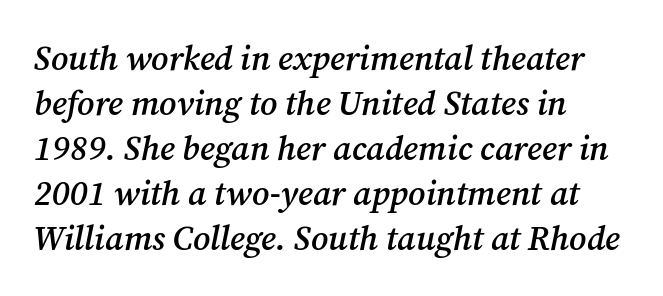
The image shows 34 px semibold serif type, italic (leaning right); set left-aligned, normal line spacing (1.32x), normal letter spacing, not underlined; medium stroke contrast and a medium x-height.
